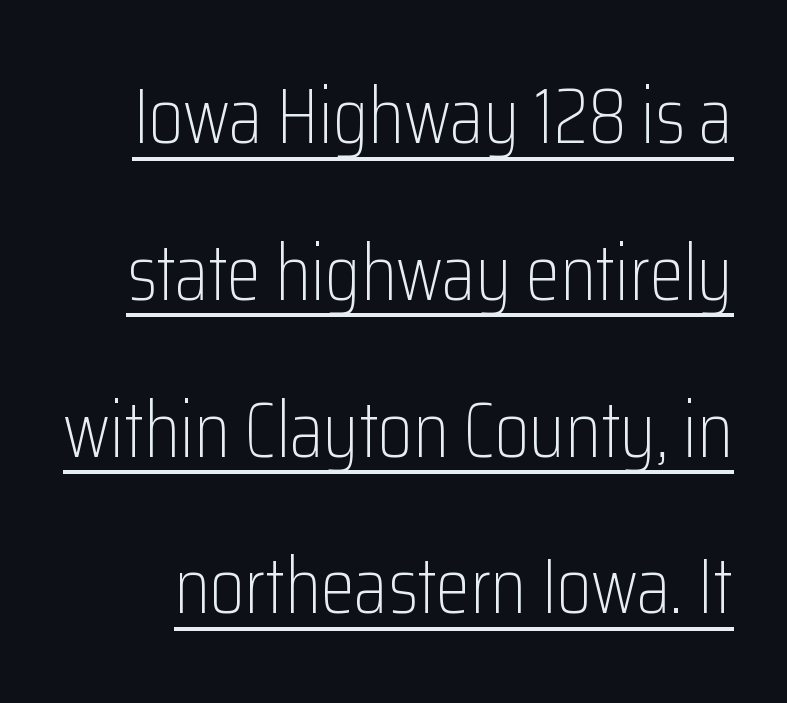
{"serif": "no", "italic": "no", "bold": "no", "weight": "light", "width": "condensed", "stroke_contrast": "low", "x_height": "medium", "monospaced": "no", "underline": "yes", "line_spacing": "loose", "line_spacing_ratio": 2.01, "letter_spacing": "normal", "letter_spacing_em": 0.0, "glyph_px": 78}
